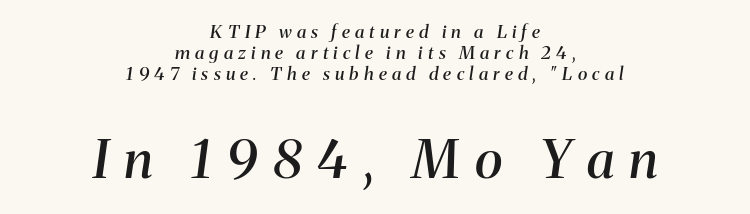
The image shows 53 px semibold serif type, italic (leaning right); set centered, line spacing 1.16x, unusually wide letter spacing (+0.29 em), not underlined; the second (bottom) block is 2.94x larger; medium stroke contrast and a medium x-height.
